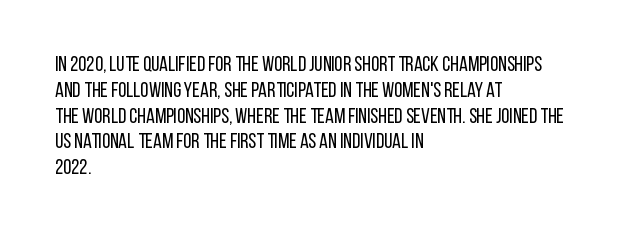
Q: Is the text bold? A: No.
Q: Is the text italic (slanted)? A: No, it is upright.
Q: Is the text underlined? A: No.
Q: How is the paragraph aligned? A: Left-aligned.
Q: Is the spacing between letters normal or unusually wide? A: Normal.
